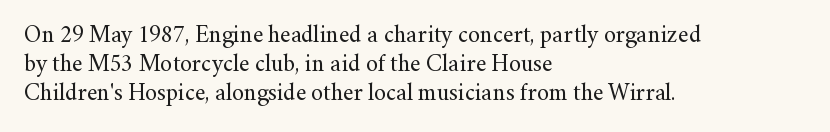
{"italic": "no", "bold": "no", "underline": "no", "align": "left", "line_spacing_ratio": 1.21, "letter_spacing": "normal", "letter_spacing_em": 0.0, "glyph_px": 24}
